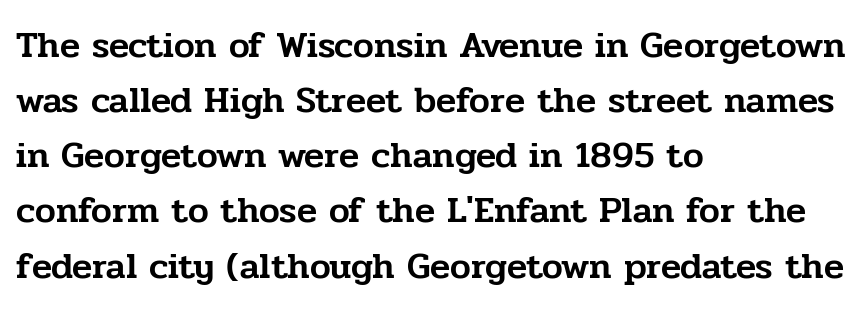
These lines are rendered in a variable-pitch font. Every row of glyphs begins at an identical x-position on the left. The lines sit at an ordinary, default distance from one another. The letters carry serifs — small finishing strokes at the ends of their stems. Do the letters lean? They stand straight. Standard letterfit; no display-style spreading of the glyphs.
